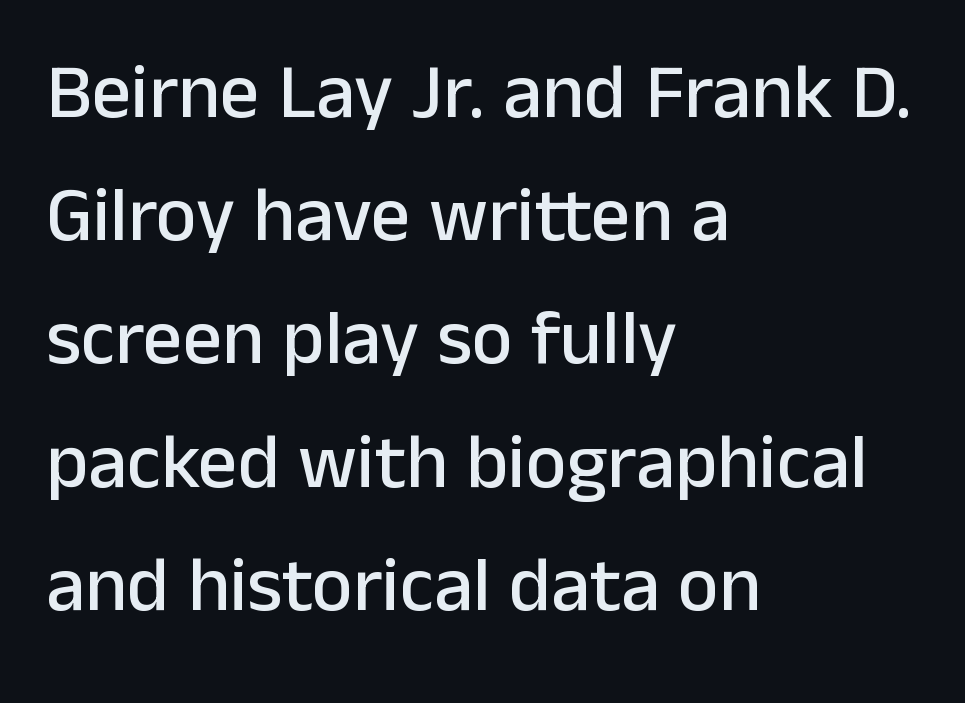
The image shows 78 px sans-serif type, upright; set left-aligned, normal line spacing (1.58x), normal letter spacing, not underlined; low stroke contrast and a medium x-height.
